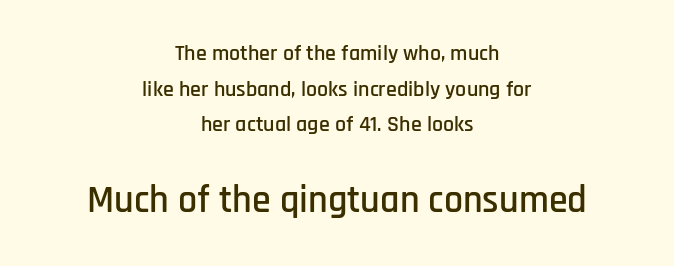
{"serif": "no", "italic": "no", "width": "condensed", "stroke_contrast": "low", "x_height": "large", "monospaced": "no", "underline": "no", "align": "center", "line_spacing": "normal", "line_spacing_ratio": 1.62, "letter_spacing": "normal", "letter_spacing_em": 0.0, "larger_block": "second", "size_ratio": 1.73, "glyph_px": 38}
